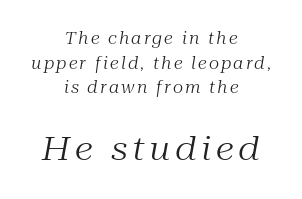
Decoration check: the copy has no underline. The characters display serif detailing at their extremities. The font is comparable to plain body text, perhaps lighter. The whole block is typeset with a tilt.
